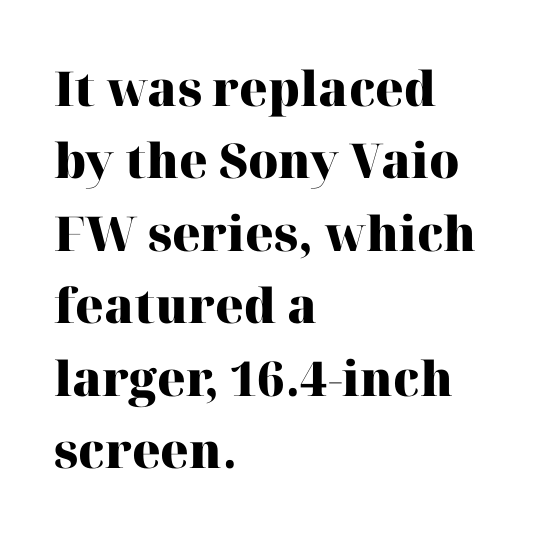
{"serif": "yes", "italic": "no", "bold": "yes", "weight": "heavy", "width": "normal", "stroke_contrast": "high", "x_height": "medium", "monospaced": "no", "underline": "no", "align": "left", "line_spacing": "normal", "line_spacing_ratio": 1.51, "letter_spacing": "normal", "letter_spacing_em": 0.0, "glyph_px": 48}
